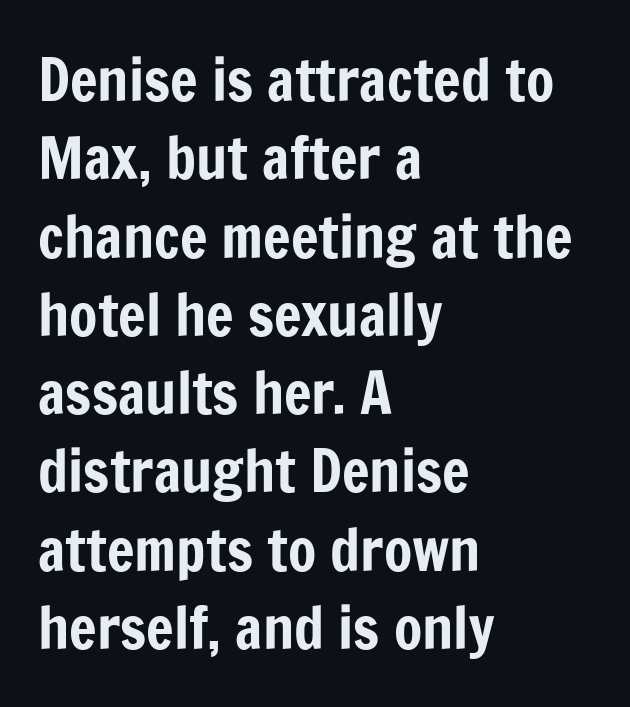
The letters carry no serifs — their stems end cleanly without finishing strokes. Compared with typical body copy, the letter spacing here is the same. What's the leading like? Ordinary, nothing unusual. Proportional: the letters do not fall into vertical columns.
